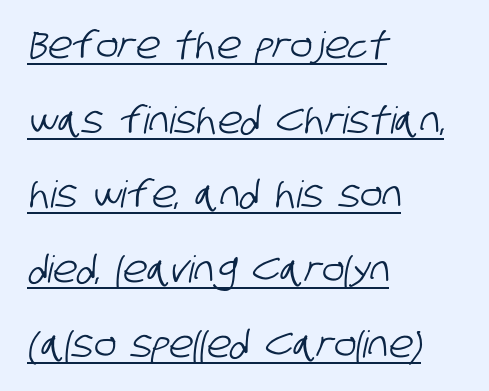
Each new line begins a long way beneath the previous one. The face used here appears with an underline applied. Looks like regular typesetting: each glyph gets only the width it needs. A sans-serif font was chosen for this passage. This sample is left-justified, so line endings fall wherever the words run out.
